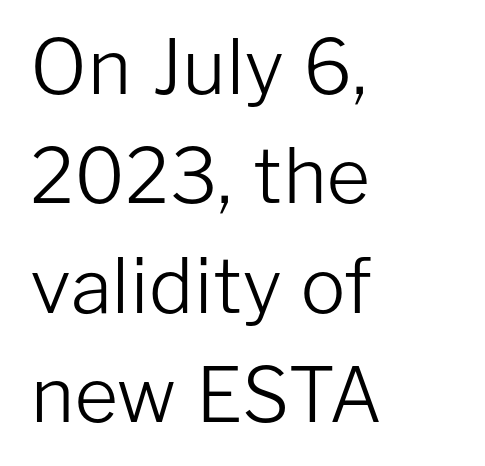
The characters display no serif detailing; their extremities are plain. The face looks like a standard text weight, possibly lighter. Quick note: not italic, upright. Think of a printed novel: that variable character pitch is what you see here.
